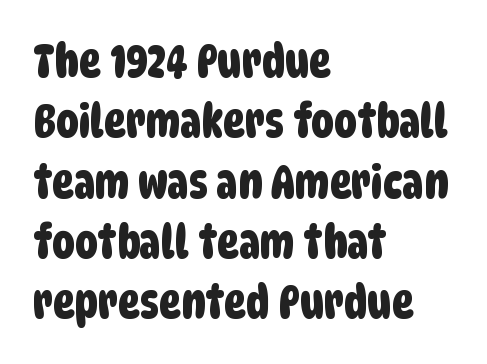
{"serif": "no", "width": "condensed", "stroke_contrast": "low", "x_height": "large", "monospaced": "no", "underline": "no", "align": "left", "line_spacing": "normal", "line_spacing_ratio": 1.31, "letter_spacing": "normal", "letter_spacing_em": 0.0, "glyph_px": 46}
